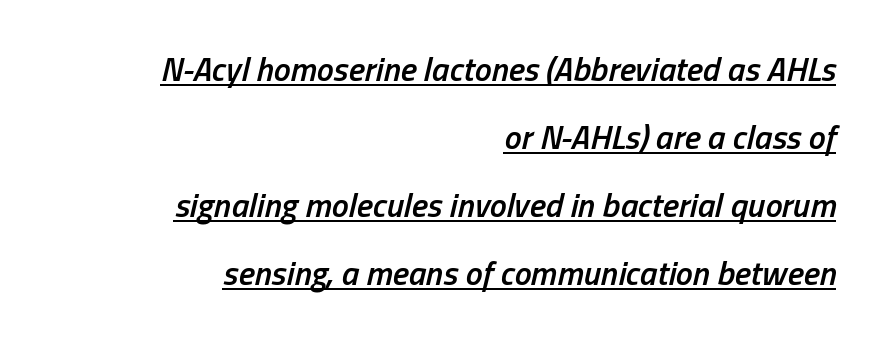
Students, observe: this is what heavily led, spacious text looks like. A baseline rule has been typeset under these characters. This rendering leaves character spacing at its baseline value. Each line ends at the same right margin while the left side varies. Students, this is semibold: more ink than regular, less than bold.
